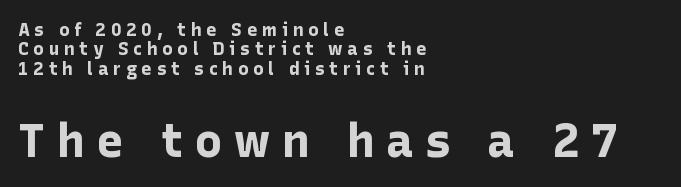
Q: Is the text bold? A: Yes.
Q: Is the text italic (slanted)? A: No, it is upright.
Q: Is the typeface a serif or a sans-serif typeface? A: Sans-serif.
Q: Is the text underlined? A: No.
Q: How is the paragraph aligned? A: Left-aligned.
Q: Is the spacing between letters normal or unusually wide? A: Unusually wide.
Q: Is the spacing between lines tight, normal or loose? A: Tight.
Q: Which block of text is set in a larger size, the first (top) or the second (bottom)? A: The second (bottom) one.
Q: Width (condensed, normal, or wide)? A: Normal.
Q: Stroke contrast? A: Low.
Q: x-height? A: Medium.
Q: Monospaced? A: No.
